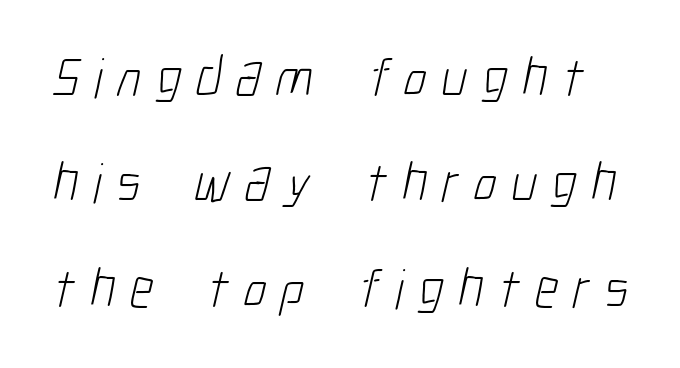
The image shows 56 px light, condensed sans-serif type; set line spacing 1.88x, unusually wide letter spacing (+0.26 em), not underlined; low stroke contrast and a medium x-height.
